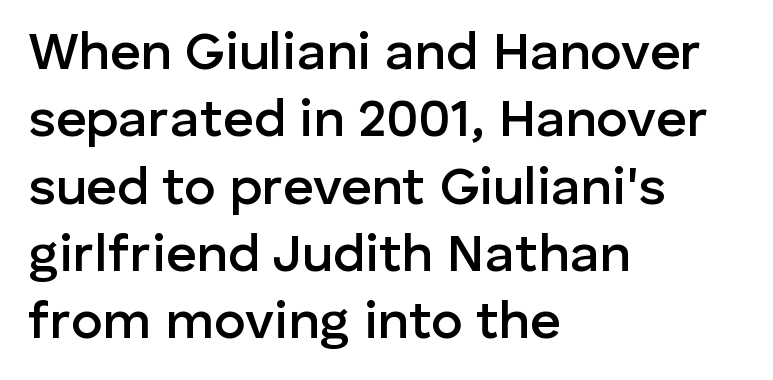
This rendering uses left alignment, leaving the right contour irregular. Stems and bowls a touch heavier than normal — semibold. Is there any slant? The stems are plumb. Underline: absent.
